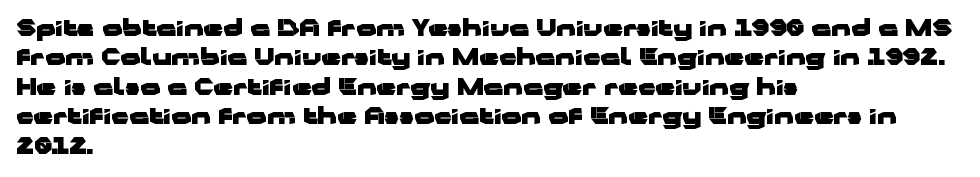
The image shows 22 px bold type, upright; set left-aligned, normal line spacing (1.34x), normal letter spacing, not underlined.
